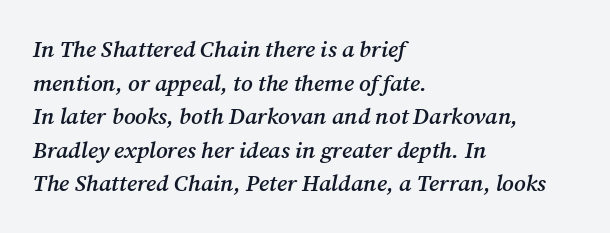
{"italic": "yes", "lean": "right", "slant_degrees": 12, "bold": "semi", "underline": "no", "align": "left", "line_spacing": "normal", "line_spacing_ratio": 1.46, "letter_spacing": "normal", "letter_spacing_em": 0.0, "glyph_px": 23}
